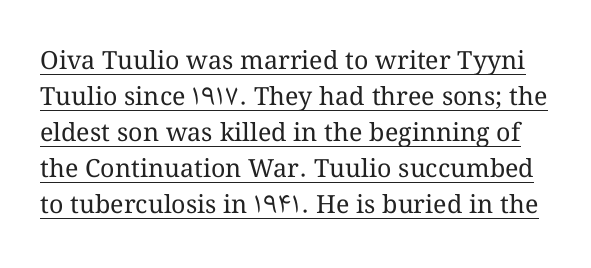
Is there an underline? Yes — a line sits under the letters. In terms of letterspacing, this is plain default setting. What's the leading like? Ordinary, nothing unusual. The passage shown is not bold in any degree.
